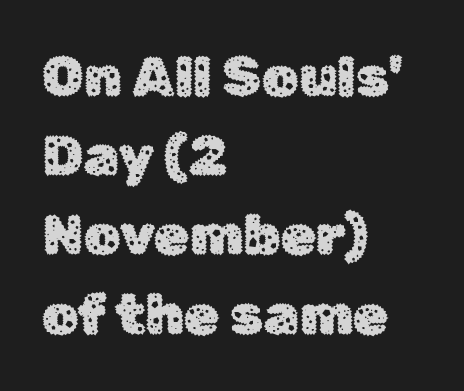
{"serif": "no", "italic": "no", "width": "normal", "stroke_contrast": "low", "x_height": "medium", "monospaced": "no", "underline": "no", "align": "left", "line_spacing": "normal", "line_spacing_ratio": 1.39, "letter_spacing": "normal", "letter_spacing_em": 0.0, "glyph_px": 57}
